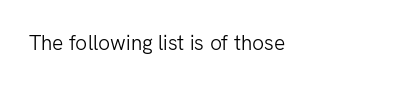
The image shows 21 px text type, upright; set normal letter spacing, not underlined.
